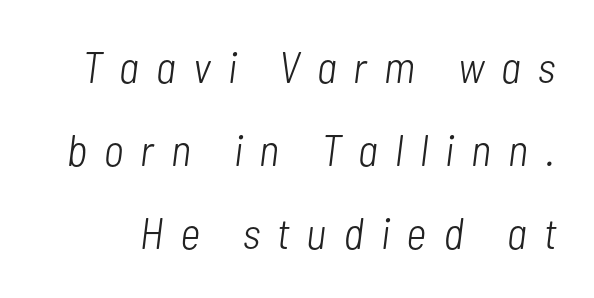
Q: Is the text bold? A: No.
Q: Is the text italic (slanted)? A: Yes, it leans right by about 7 degrees.
Q: Is the text underlined? A: No.
Q: Is the spacing between letters normal or unusually wide? A: Unusually wide.
Q: Width (condensed, normal, or wide)? A: Condensed.
Q: Stroke contrast? A: Low.
Q: x-height? A: Medium.
Q: Monospaced? A: No.
